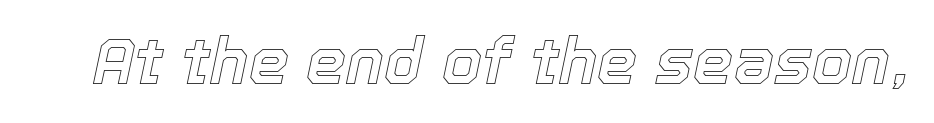
A typesetter would call this proportional, since set widths differ per character. The words here are not underlined. A typesetter would call this zero additional tracking. Is the type slanted? Yes — the strokes lean at a clear angle.
